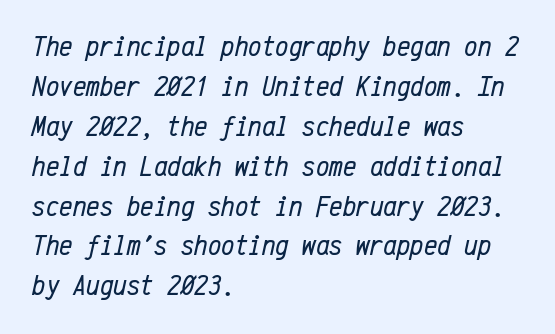
The image shows 30 px regular-weight, condensed type, italic (leaning right), monospaced; set left-aligned, normal line spacing (1.33x), normal letter spacing, not underlined; low stroke contrast and a medium x-height.
